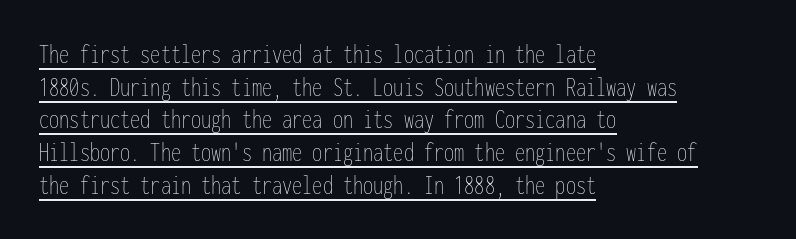
{"italic": "no", "bold": "no", "underline": "yes", "align": "left", "line_spacing_ratio": 1.21, "letter_spacing": "normal", "letter_spacing_em": 0.0, "glyph_px": 27}
